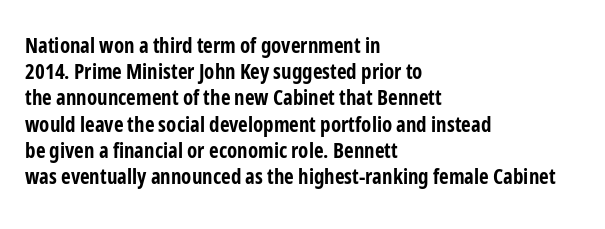
Q: Is the text bold? A: Yes.
Q: Is the text italic (slanted)? A: No, it is upright.
Q: Is the text underlined? A: No.
Q: How is the paragraph aligned? A: Left-aligned.
Q: Is the spacing between letters normal or unusually wide? A: Normal.
Q: Is the spacing between lines tight, normal or loose? A: Normal.
